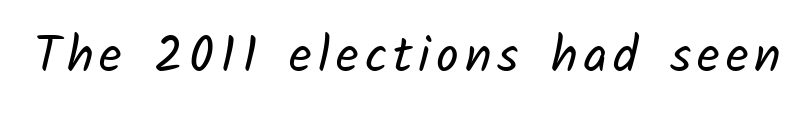
Weight: in the light-to-regular range. Glance below the letters and you will spot only blank space. Typographically, this falls in the sans-serif category. The letters advance in unequal steps, a hallmark of proportional type.
